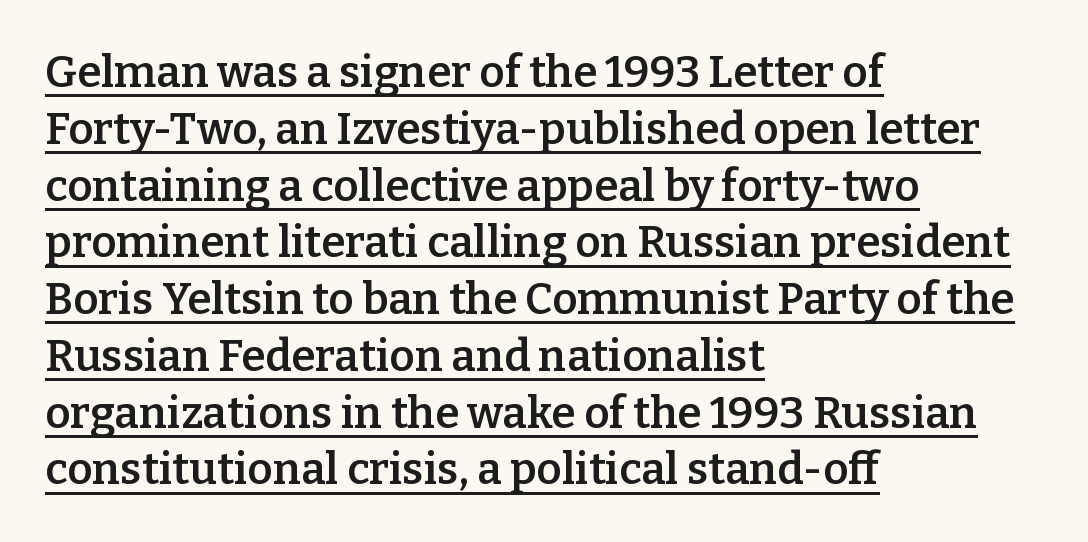
Q: Is the text bold? A: Semi-bold.
Q: Is the text italic (slanted)? A: No, it is upright.
Q: Is the typeface a serif or a sans-serif typeface? A: Serif.
Q: Is the text underlined? A: Yes.
Q: How is the paragraph aligned? A: Left-aligned.
Q: Is the spacing between letters normal or unusually wide? A: Normal.
Q: Is the spacing between lines tight, normal or loose? A: Normal.
Q: Width (condensed, normal, or wide)? A: Normal.
Q: Stroke contrast? A: Low.
Q: x-height? A: Medium.
Q: Monospaced? A: No.
